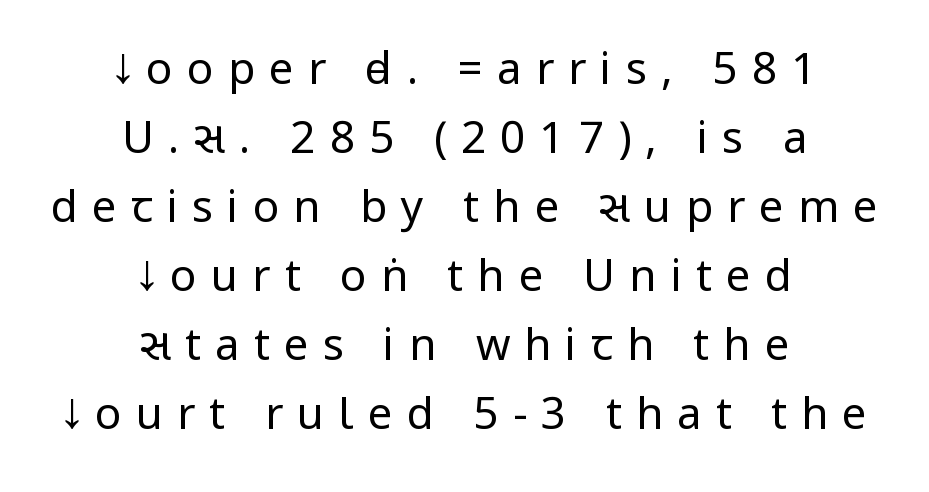
Q: Is the text bold? A: No.
Q: Is the text italic (slanted)? A: No, it is upright.
Q: Is the typeface a serif or a sans-serif typeface? A: Sans-serif.
Q: Is the text underlined? A: No.
Q: How is the paragraph aligned? A: Centered.
Q: Is the spacing between letters normal or unusually wide? A: Unusually wide.
Q: Is the spacing between lines tight, normal or loose? A: Normal.
Q: Width (condensed, normal, or wide)? A: Condensed.
Q: Stroke contrast? A: Low.
